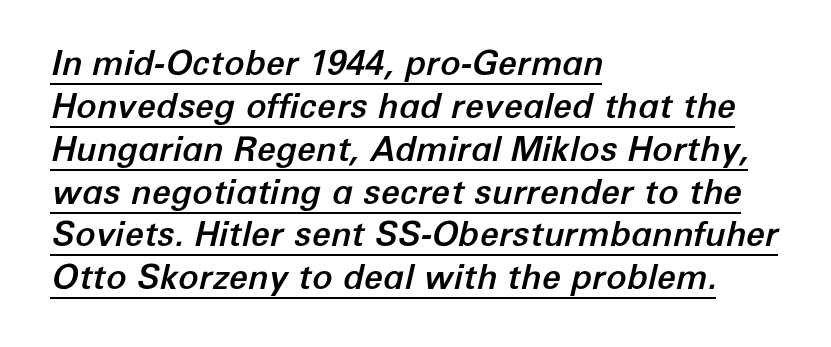
Q: Is the text italic (slanted)? A: Yes, it leans right by about 12 degrees.
Q: Is the text underlined? A: Yes.
Q: How is the paragraph aligned? A: Left-aligned.
Q: Is the spacing between letters normal or unusually wide? A: Normal.
Q: Is the spacing between lines tight, normal or loose? A: Normal.
Q: Width (condensed, normal, or wide)? A: Normal.
Q: Stroke contrast? A: Low.
Q: x-height? A: Medium.
Q: Monospaced? A: No.
